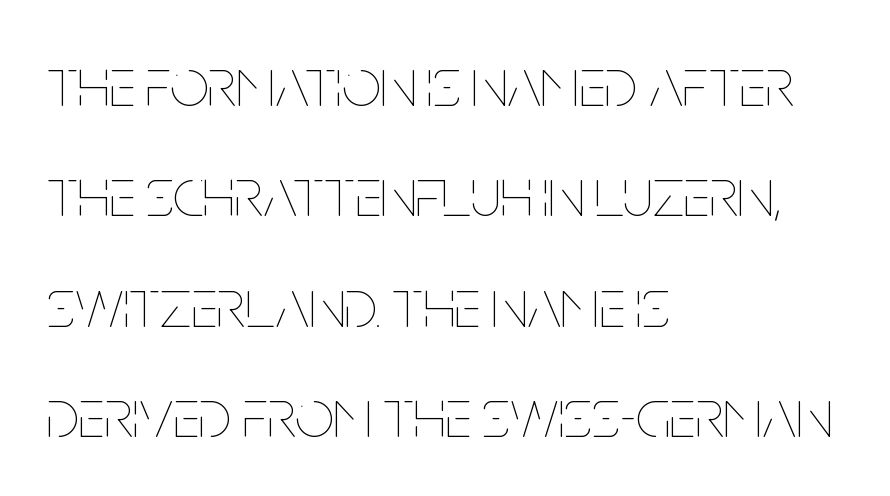
A typesetter would mark this as roman, not italic. A bare baseline throughout the passage. Is the block centered? No — it sits flush against the left margin. Each letter keeps its own natural width here, so spacing adapts to shape. A normal amount of white space separates one row of letters from the next. Short note: letters normally spaced.
